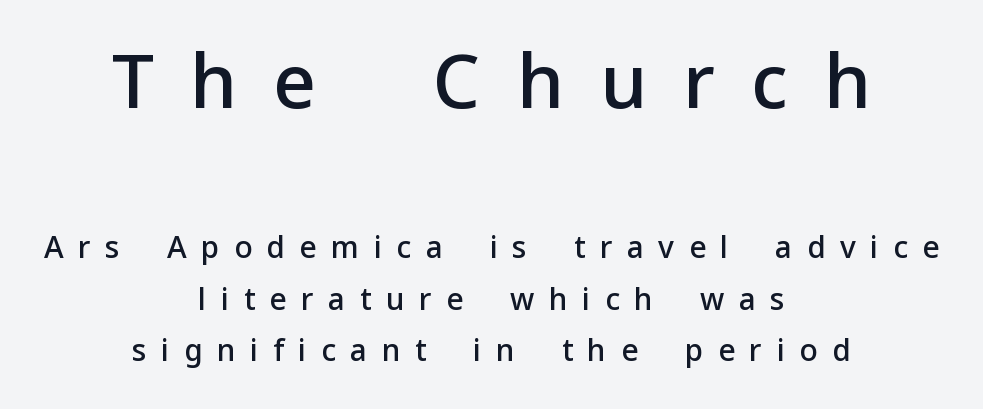
Q: Is the text bold? A: Semi-bold.
Q: Is the text italic (slanted)? A: No, it is upright.
Q: Is the typeface a serif or a sans-serif typeface? A: Sans-serif.
Q: Is the text underlined? A: No.
Q: How is the paragraph aligned? A: Centered.
Q: Is the spacing between letters normal or unusually wide? A: Unusually wide.
Q: Which block of text is set in a larger size, the first (top) or the second (bottom)? A: The first (top) one.
Q: Width (condensed, normal, or wide)? A: Normal.
Q: Stroke contrast? A: Low.
Q: x-height? A: Medium.
Q: Monospaced? A: No.
